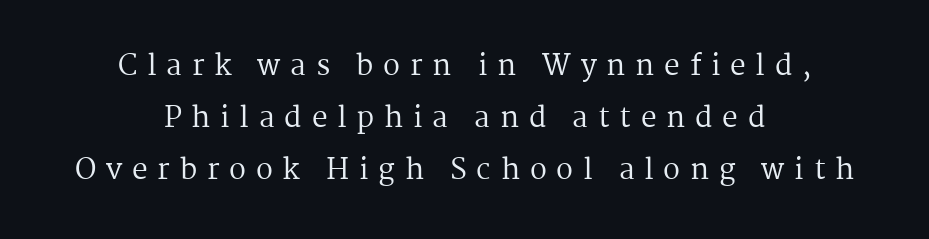
The image shows 28 px regular-weight serif type, upright; set centered, line spacing 1.86x, unusually wide letter spacing (+0.35 em), not underlined; medium stroke contrast and a medium x-height.
